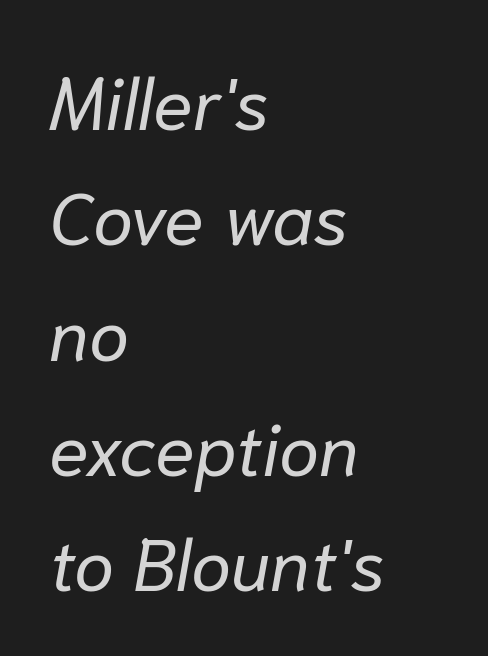
The letters advance in unequal steps, a hallmark of proportional type. Each new line begins a customary step beneath the previous one. The baseline area is clear. Casual observation: everything's shoved over to the left.
